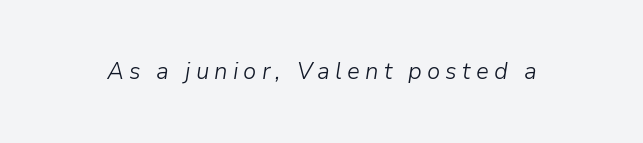
{"italic": "yes", "lean": "right", "slant_degrees": 9, "bold": "no", "underline": "no", "letter_spacing": "wide", "letter_spacing_em": 0.22, "glyph_px": 23}
